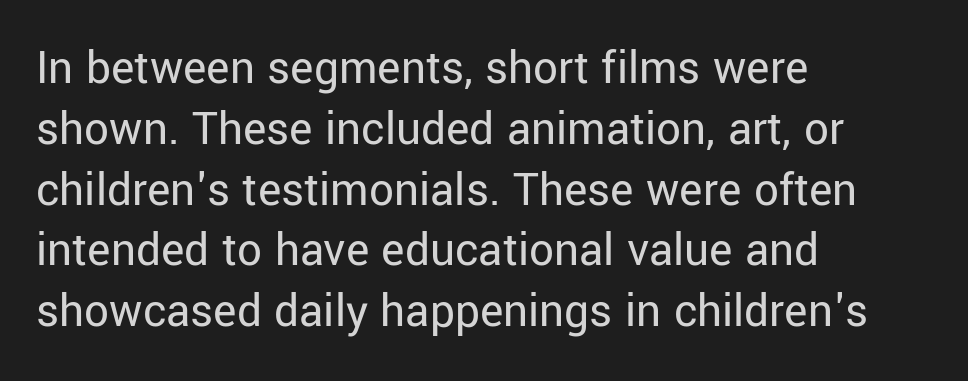
{"serif": "no", "italic": "no", "bold": "no", "weight": "regular", "width": "normal", "stroke_contrast": "low", "x_height": "medium", "monospaced": "no", "underline": "no", "align": "left", "line_spacing_ratio": 1.24, "letter_spacing": "normal", "letter_spacing_em": 0.0, "glyph_px": 49}
